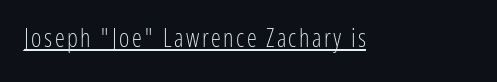
{"italic": "no", "bold": "no", "underline": "yes", "glyph_px": 25}
